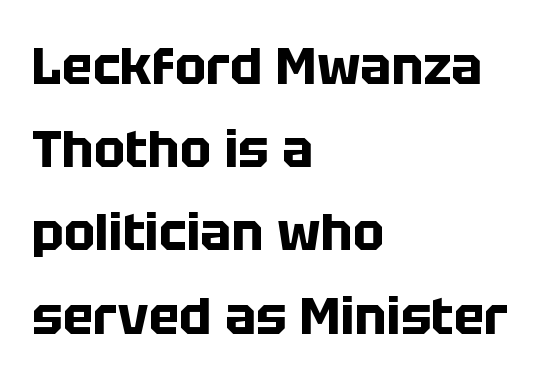
Looks like regular typesetting: each glyph gets only the width it needs. Quick note: underline off. Caption: multi-line text, flush left, ragged right. Every letter is thick-stroked: bold, no question.
